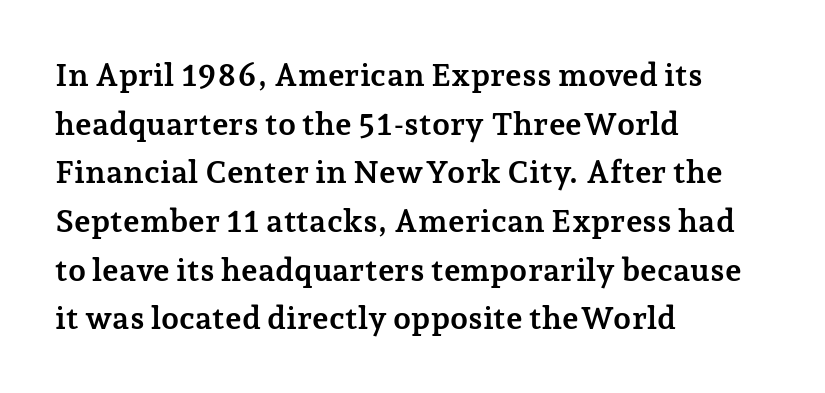
The image shows 32 px semibold serif type, upright; set left-aligned, normal line spacing (1.52x), normal letter spacing, not underlined; low stroke contrast and a medium x-height.
